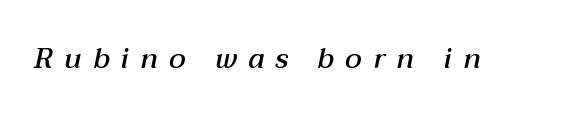
The image shows 29 px semibold type, italic (leaning right); set unusually wide letter spacing (+0.38 em), not underlined; medium stroke contrast and a medium x-height.
